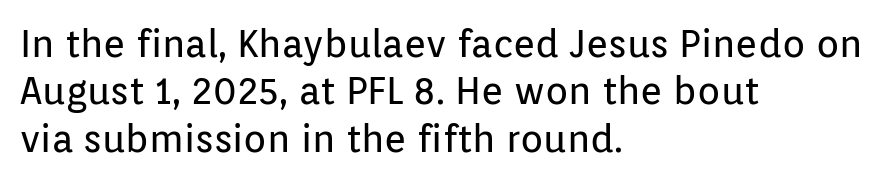
Q: Is the text bold? A: No.
Q: Is the text italic (slanted)? A: No, it is upright.
Q: Is the typeface a serif or a sans-serif typeface? A: Sans-serif.
Q: Is the text underlined? A: No.
Q: How is the paragraph aligned? A: Left-aligned.
Q: Is the spacing between letters normal or unusually wide? A: Normal.
Q: Is the spacing between lines tight, normal or loose? A: Normal.
Q: Width (condensed, normal, or wide)? A: Normal.
Q: Stroke contrast? A: Low.
Q: x-height? A: Medium.
Q: Monospaced? A: No.
